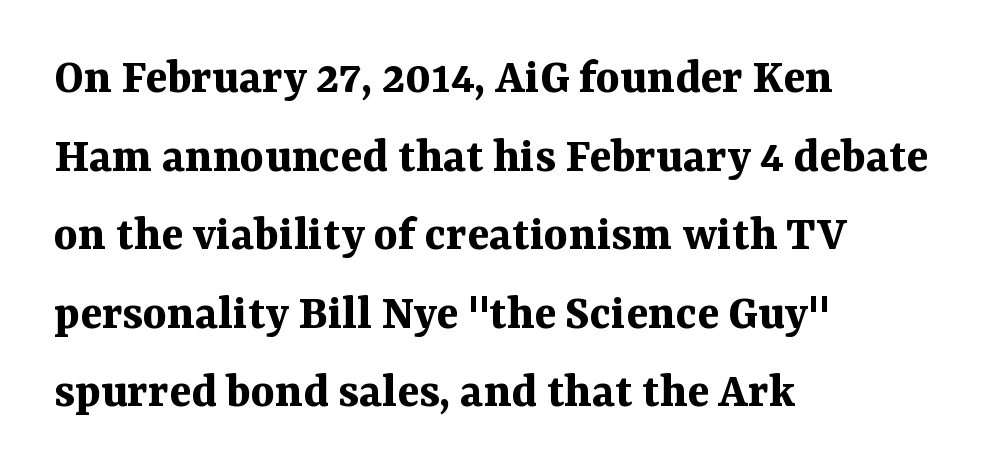
The image shows 51 px bold serif type, upright; set left-aligned, normal line spacing (1.54x), normal letter spacing, not underlined; medium stroke contrast and a medium x-height.
